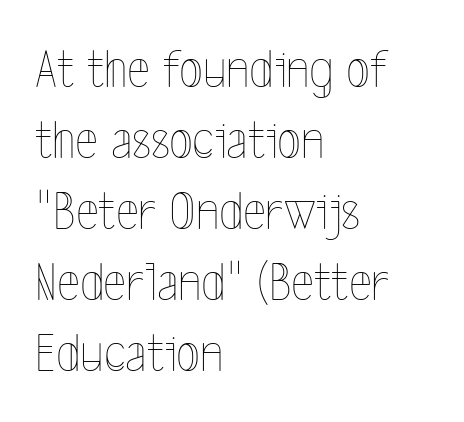
The image shows 55 px thin, condensed type, upright; set left-aligned, normal line spacing (1.29x), normal letter spacing, not underlined; a medium x-height.
